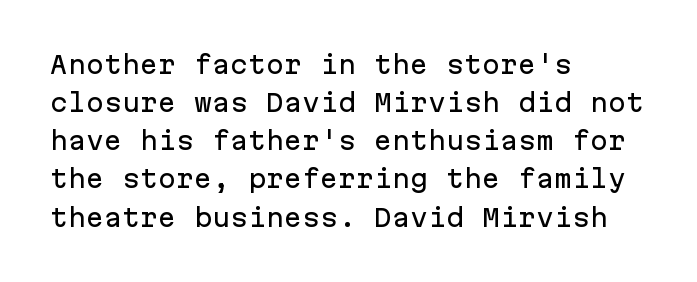
A normal amount of white space separates one row of letters from the next. In terms of letterspacing, this is plain default setting. Quick note: not italic, upright. Only glyphs here, with clear space below each row. Horizontally, the lines are justified to the leading edge only.
